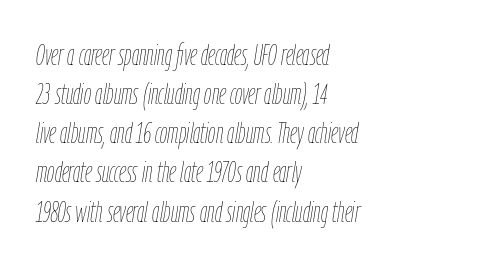
{"italic": "yes", "lean": "right", "slant_degrees": 9, "bold": "no", "weight": "thin", "width": "condensed", "stroke_contrast": "low", "x_height": "medium", "monospaced": "no", "underline": "no", "align": "left", "line_spacing": "normal", "line_spacing_ratio": 1.35, "letter_spacing": "normal", "letter_spacing_em": 0.0, "glyph_px": 29}
